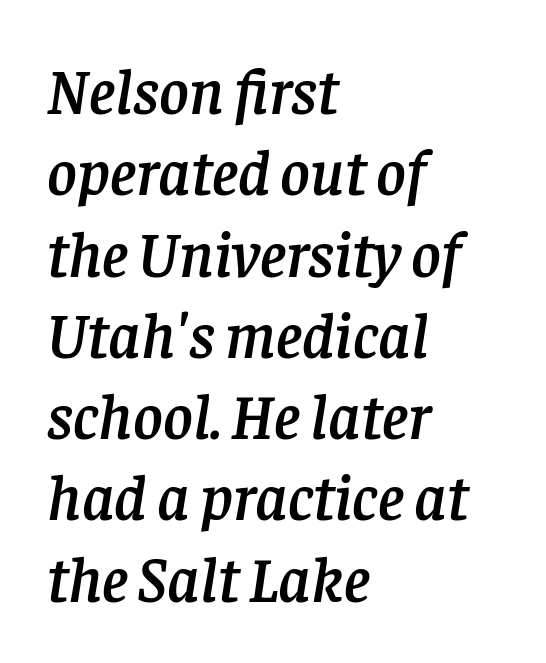
The font family rendered here belongs to the serif group. The rendering applies a slant to the glyphs. Leading matches the norm, producing a regular column. A bare baseline throughout the passage.
